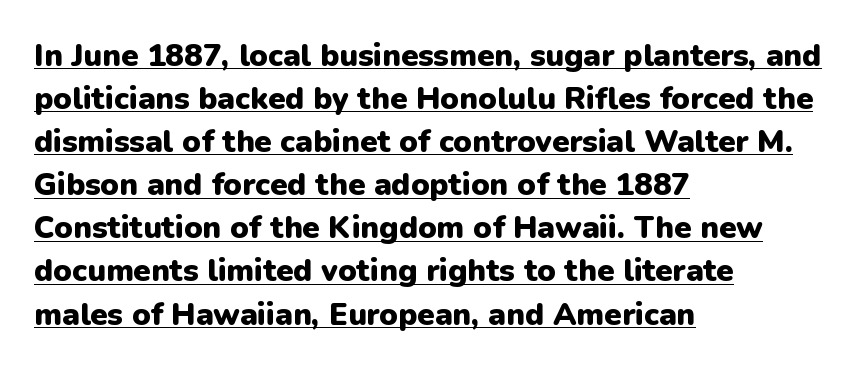
Q: Is the text bold? A: Yes.
Q: Is the text italic (slanted)? A: No, it is upright.
Q: Is the typeface a serif or a sans-serif typeface? A: Sans-serif.
Q: Is the text underlined? A: Yes.
Q: How is the paragraph aligned? A: Left-aligned.
Q: Is the spacing between letters normal or unusually wide? A: Normal.
Q: Is the spacing between lines tight, normal or loose? A: Normal.
Q: Width (condensed, normal, or wide)? A: Normal.
Q: Stroke contrast? A: Low.
Q: x-height? A: Medium.
Q: Monospaced? A: No.
